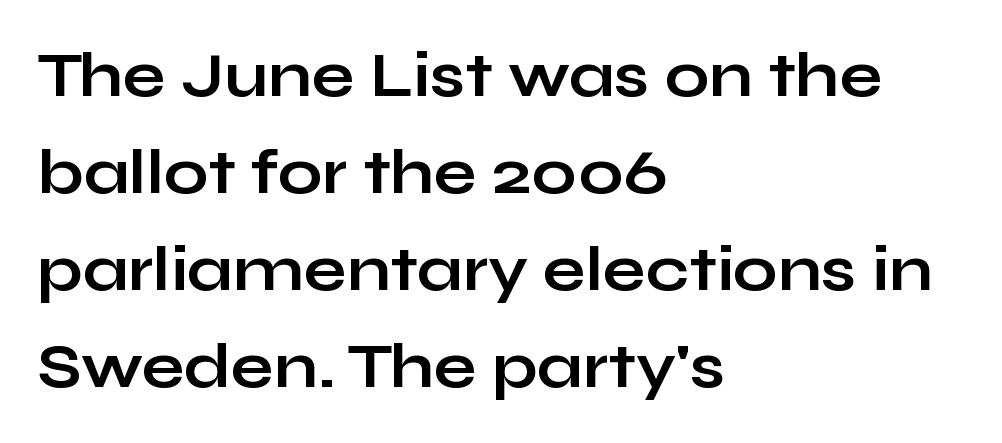
The image shows 63 px bold, wide sans-serif type, upright; set left-aligned, normal line spacing (1.54x), normal letter spacing, not underlined; low stroke contrast and a medium x-height.
